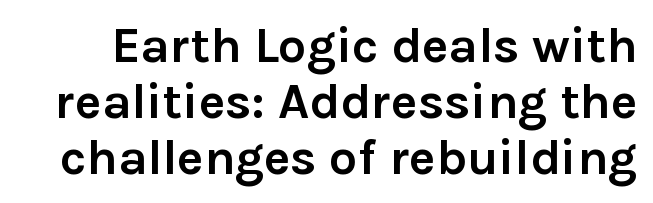
Q: Is the text bold? A: Yes.
Q: Is the text italic (slanted)? A: No, it is upright.
Q: Is the typeface a serif or a sans-serif typeface? A: Sans-serif.
Q: Is the text underlined? A: No.
Q: Is the spacing between letters normal or unusually wide? A: Normal.
Q: Is the spacing between lines tight, normal or loose? A: Tight.
Q: Width (condensed, normal, or wide)? A: Normal.
Q: Stroke contrast? A: Low.
Q: x-height? A: Medium.
Q: Monospaced? A: No.
